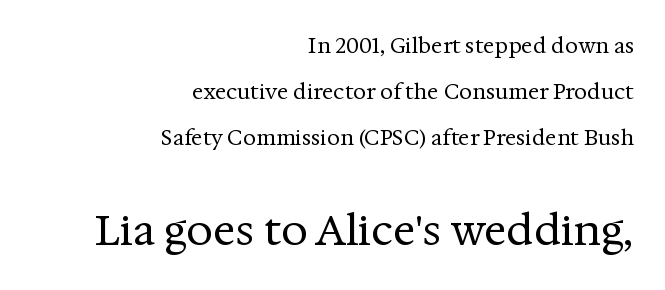
The image shows 42 px regular-weight serif type, upright; set right-aligned, loose line spacing (2.18x), normal letter spacing, not underlined; the second (bottom) block is 2.0x larger; medium stroke contrast and a medium x-height.
